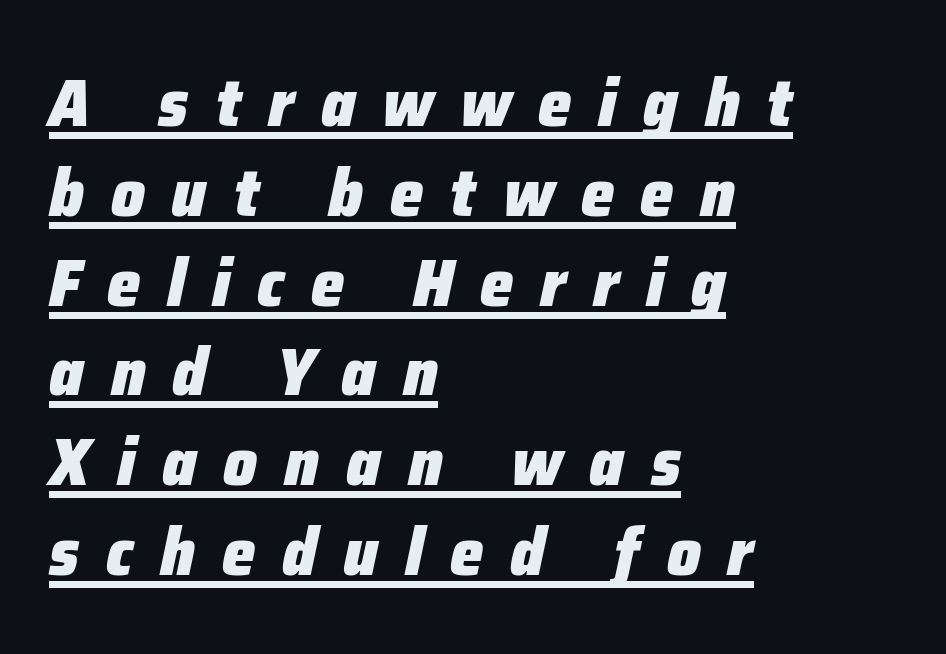
The image shows 67 px heavy type, italic (leaning right); set left-aligned, normal line spacing (1.34x), unusually wide letter spacing (+0.4 em), underlined; low stroke contrast and a medium x-height.
